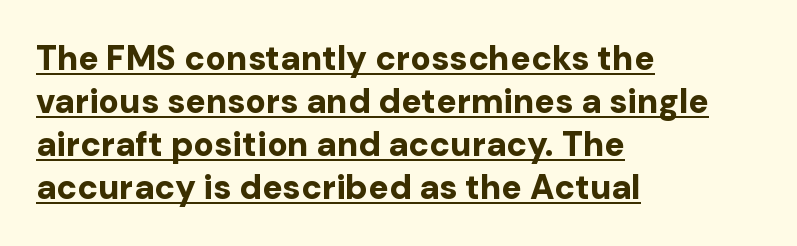
Q: Is the text bold? A: Yes.
Q: Is the text italic (slanted)? A: No, it is upright.
Q: Is the typeface a serif or a sans-serif typeface? A: Sans-serif.
Q: Is the text underlined? A: Yes.
Q: How is the paragraph aligned? A: Left-aligned.
Q: Is the spacing between letters normal or unusually wide? A: Normal.
Q: Is the spacing between lines tight, normal or loose? A: Normal.
Q: Width (condensed, normal, or wide)? A: Normal.
Q: Stroke contrast? A: Low.
Q: x-height? A: Medium.
Q: Monospaced? A: No.
